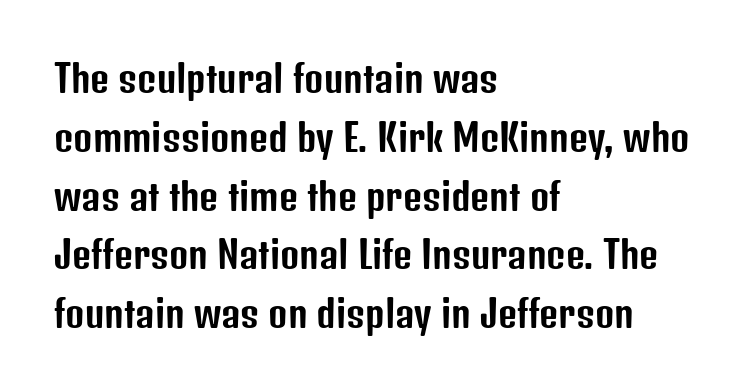
Line starts are locked; line ends wander. Character widths vary here, with narrow letters taking less room than wide ones. A clean baseline with only descenders dipping below it. Nothing unusual about the tracking: characters are spaced as the font intends. Notice how descenders clear the ascenders below comfortably — that's standard leading. Style check: upright.
